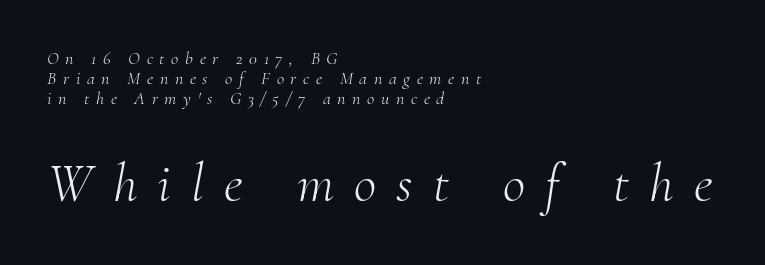
The rendering applies a slant to the glyphs. A student would call this left alignment; a typographer would say flush left, rag right. This block would grow much taller if given ordinary leading; it's compressed now. The weight tops out at a normal text grade. A student would notice the bottom passage is typeset larger than what precedes it. The specimen omits any rule beneath the text block's lines.
